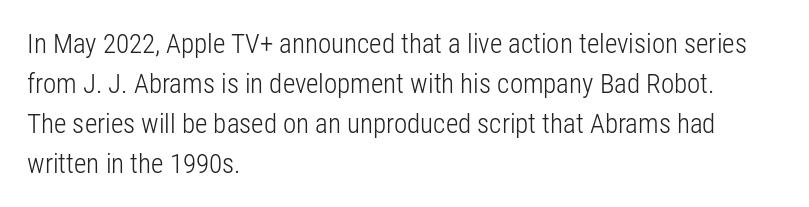
Italic: no, the glyphs are upright roman. Observe the ordinary spacing: letters are neighbours, not strangers. Line spacing here is normal. The zone under the glyphs is completely vacant. These lines stack with their left ends in a neat column.
